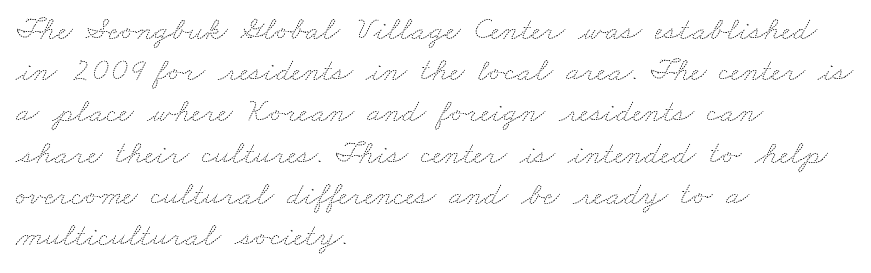
The image shows 33 px thin, wide type; set left-aligned, normal line spacing (1.25x), normal letter spacing, not underlined; medium stroke contrast and a small x-height.
